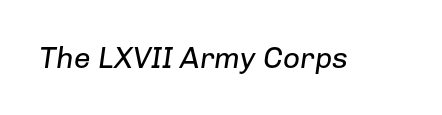
{"italic": "yes", "lean": "right", "slant_degrees": 8, "bold": "no", "weight": "regular", "width": "normal", "stroke_contrast": "low", "x_height": "medium", "monospaced": "no", "underline": "no", "letter_spacing": "normal", "letter_spacing_em": 0.0, "glyph_px": 30}
